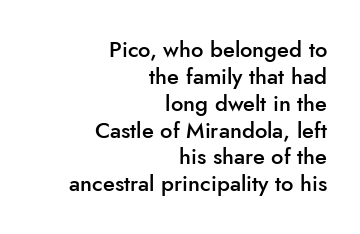
The image shows 22 px text type, upright; set right-aligned, line spacing 1.22x, normal letter spacing, not underlined.
